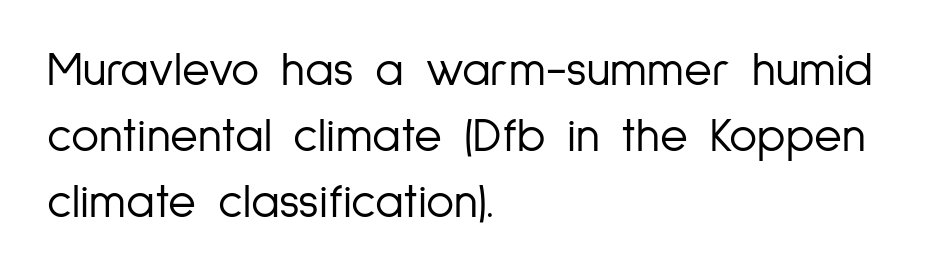
The image shows 48 px light, condensed sans-serif type, upright; set left-aligned, normal line spacing (1.37x), normal letter spacing, not underlined; low stroke contrast and a medium x-height.
